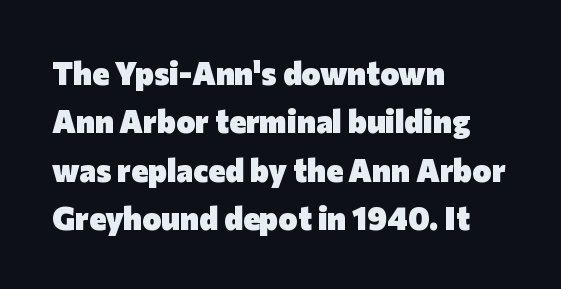
The image shows 32 px heavy sans-serif type, upright; set left-aligned, normal line spacing (1.51x), normal letter spacing, not underlined; low stroke contrast and a medium x-height.
